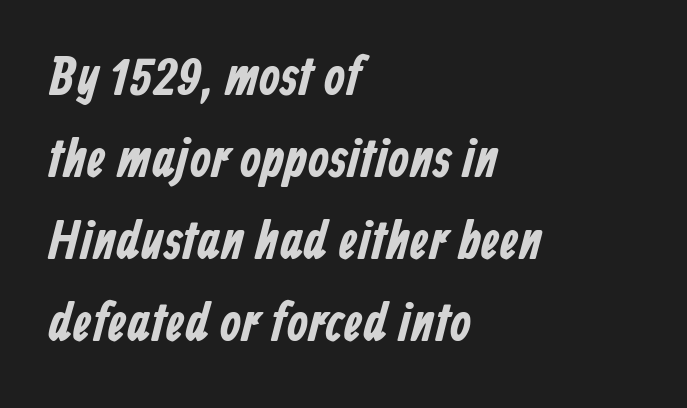
Q: Is the typeface a serif or a sans-serif typeface? A: Sans-serif.
Q: Is the text underlined? A: No.
Q: How is the paragraph aligned? A: Left-aligned.
Q: Is the spacing between letters normal or unusually wide? A: Normal.
Q: Is the spacing between lines tight, normal or loose? A: Normal.
Q: Width (condensed, normal, or wide)? A: Condensed.
Q: Stroke contrast? A: Low.
Q: x-height? A: Medium.
Q: Monospaced? A: No.
